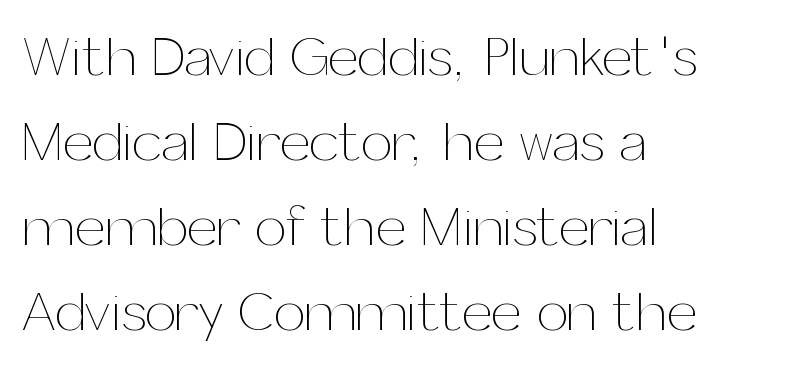
{"italic": "no", "bold": "no", "weight": "thin", "width": "normal", "stroke_contrast": "medium", "x_height": "medium", "monospaced": "no", "underline": "no", "align": "left", "line_spacing": "normal", "line_spacing_ratio": 1.52, "letter_spacing": "normal", "letter_spacing_em": 0.0, "glyph_px": 56}
